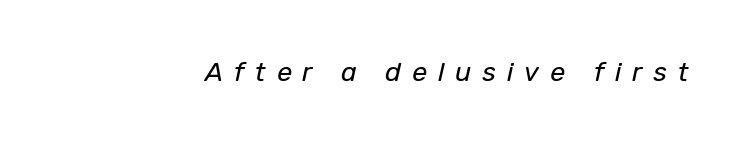
The face used here is rendered with a markedly widened letterfit. The rendering applies a slant to the glyphs. Glance below the letters and you will spot only blank space. Is the type heavy? It reads as light-to-regular instead.
